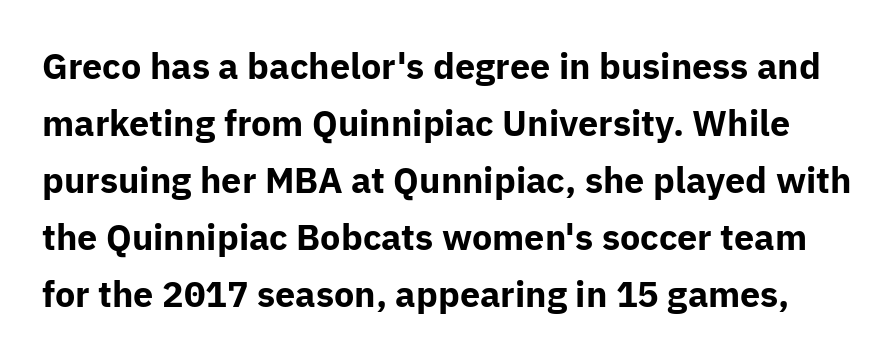
The image shows 36 px bold sans-serif type, upright; set normal line spacing (1.58x), normal letter spacing, not underlined; low stroke contrast and a medium x-height.
